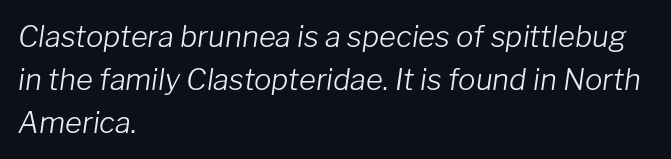
{"italic": "yes", "lean": "right", "slant_degrees": 8, "bold": "no", "weight": "light", "width": "normal", "stroke_contrast": "low", "x_height": "medium", "monospaced": "no", "underline": "no", "align": "left", "line_spacing": "normal", "line_spacing_ratio": 1.48, "letter_spacing": "normal", "letter_spacing_em": 0.0, "glyph_px": 29}
